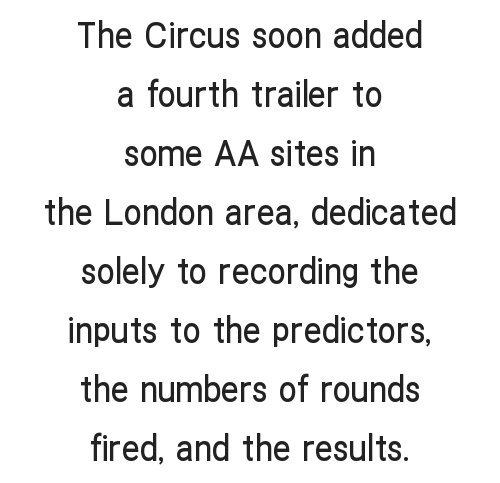
The image shows 36 px condensed sans-serif type, upright; set centered, normal line spacing (1.64x), normal letter spacing, not underlined; low stroke contrast and a medium x-height.
